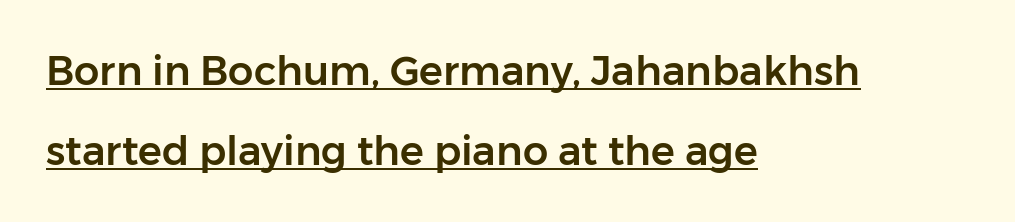
The image shows 40 px sans-serif type, upright; set left-aligned, loose line spacing (2.0x), normal letter spacing, underlined; low stroke contrast and a medium x-height.
